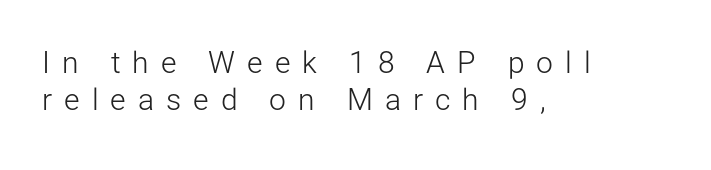
{"serif": "no", "italic": "no", "bold": "no", "weight": "light", "width": "normal", "stroke_contrast": "low", "x_height": "medium", "monospaced": "no", "underline": "no", "align": "left", "line_spacing": "normal", "line_spacing_ratio": 1.25, "letter_spacing": "wide", "letter_spacing_em": 0.4, "glyph_px": 30}
